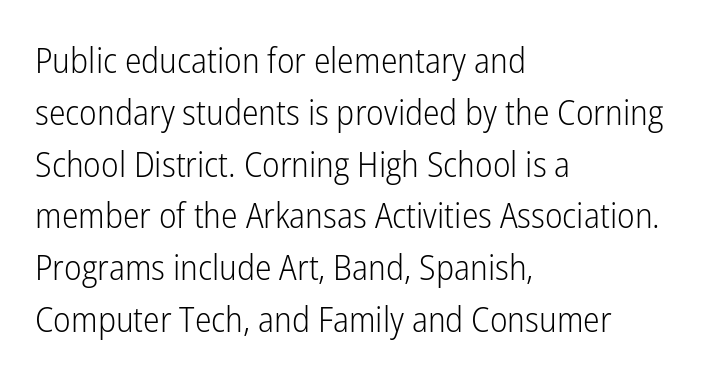
{"serif": "no", "italic": "no", "bold": "no", "weight": "light", "width": "condensed", "stroke_contrast": "low", "x_height": "medium", "monospaced": "no", "underline": "no", "align": "left", "line_spacing": "normal", "line_spacing_ratio": 1.48, "letter_spacing": "normal", "letter_spacing_em": 0.0, "glyph_px": 35}
